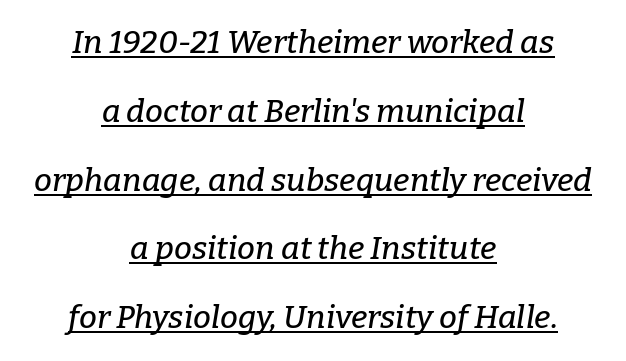
The image shows 32 px serif type, italic (leaning right); set centered, loose line spacing (2.15x), normal letter spacing, underlined; low stroke contrast and a medium x-height.
